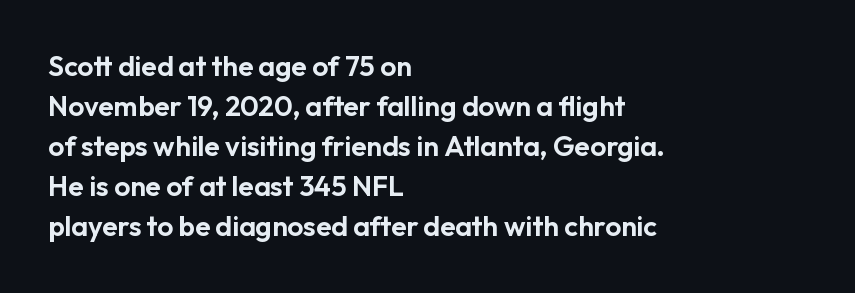
{"serif": "no", "italic": "no", "width": "normal", "stroke_contrast": "low", "x_height": "medium", "monospaced": "no", "underline": "no", "align": "left", "line_spacing": "normal", "line_spacing_ratio": 1.43, "letter_spacing": "normal", "letter_spacing_em": 0.0, "glyph_px": 28}
